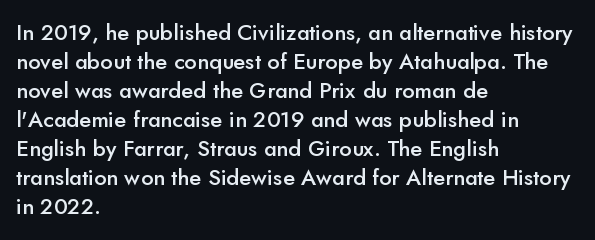
If you drew a ruler down the left edge, every line would touch it. The specimen reads as upright at a glance. The rendering uses a moderate line-height, typical for paragraphs. Has an underline been added? It has not. The line texture is even and compact thanks to regular tracking. Summary of weight: moderately heavy, a semibold.
